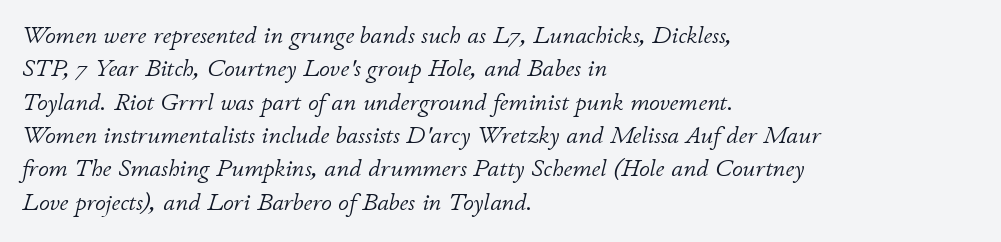
The image shows 24 px text type, italic (leaning right); set left-aligned, normal line spacing (1.39x), normal letter spacing, not underlined.
